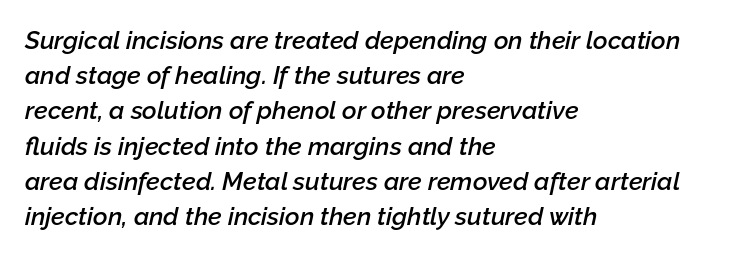
{"italic": "yes", "lean": "right", "slant_degrees": 12, "bold": "semi", "underline": "no", "align": "left", "line_spacing": "normal", "line_spacing_ratio": 1.41, "letter_spacing": "normal", "letter_spacing_em": 0.0, "glyph_px": 25}
